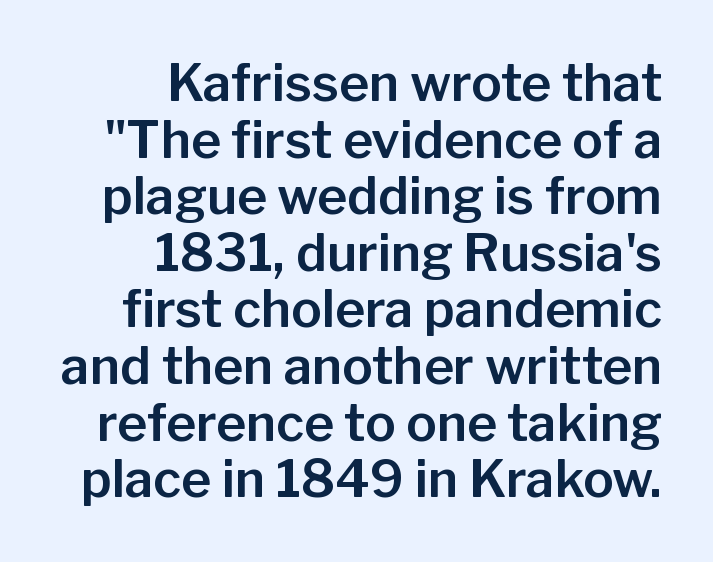
The image shows 51 px sans-serif type, upright; set right-aligned, tight line spacing (1.11x), normal letter spacing, not underlined; low stroke contrast and a medium x-height.
